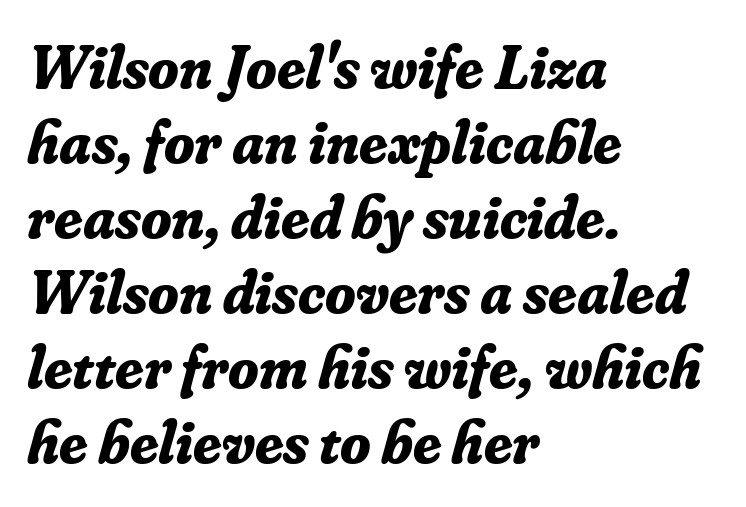
Layout note: lines flush left. The axis of the letterforms is tilted away from vertical. Default kerning and tracking; the words read as compact shapes. Is this a fixed-width face? No — the glyphs have proportional, varying widths. The rendering uses a bold face; every stroke is thick and dark.
